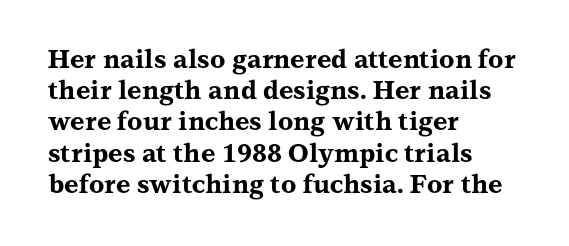
The image shows 25 px bold type, upright; set left-aligned, normal line spacing (1.25x), normal letter spacing, not underlined.
